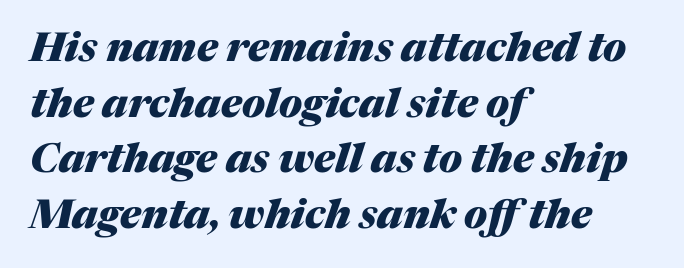
{"italic": "yes", "lean": "right", "slant_degrees": 17, "bold": "yes", "weight": "heavy", "width": "normal", "stroke_contrast": "medium", "x_height": "medium", "monospaced": "no", "underline": "no", "align": "left", "line_spacing": "normal", "line_spacing_ratio": 1.39, "letter_spacing": "normal", "letter_spacing_em": 0.0, "glyph_px": 40}
